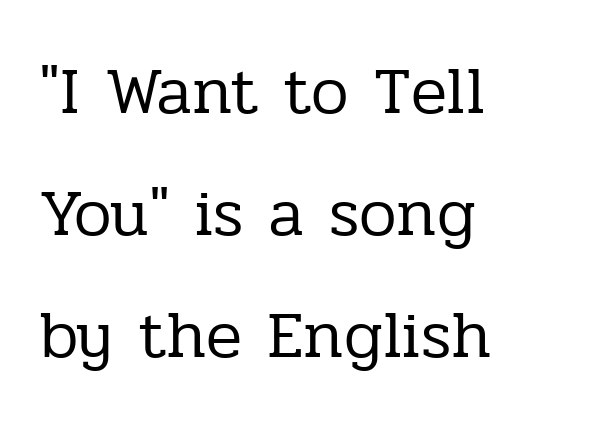
Q: Is the text bold? A: No.
Q: Is the text italic (slanted)? A: No, it is upright.
Q: Is the typeface a serif or a sans-serif typeface? A: Serif.
Q: Is the text underlined? A: No.
Q: How is the paragraph aligned? A: Left-aligned.
Q: Is the spacing between letters normal or unusually wide? A: Normal.
Q: Width (condensed, normal, or wide)? A: Normal.
Q: Stroke contrast? A: Low.
Q: x-height? A: Medium.
Q: Monospaced? A: No.
